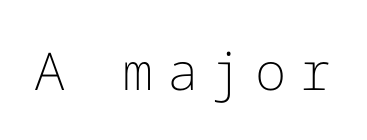
The image shows 52 px light sans-serif type, upright; set unusually wide letter spacing (+0.25 em), not underlined; low stroke contrast and a medium x-height.
